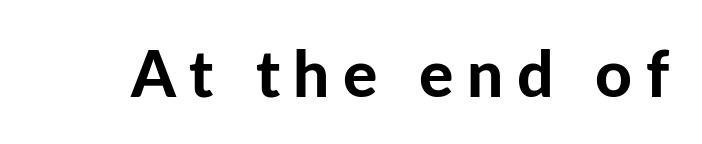
Regarding serifs, this sample does without them. Strokes here are thick enough to call this a true bold. A clean baseline with only descenders dipping below it. Looks like regular typesetting: each glyph gets only the width it needs. Honestly, the letter spacing is so wide it's the main thing you notice.
